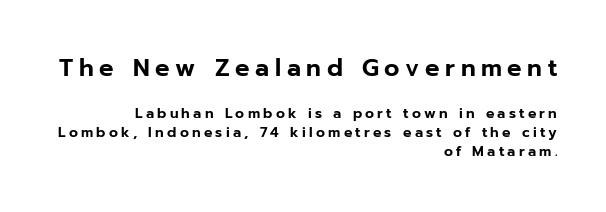
The image shows 24 px text type, upright; set right-aligned, normal line spacing (1.39x), unusually wide letter spacing (+0.23 em), not underlined; the first (top) block is 1.71x larger.
